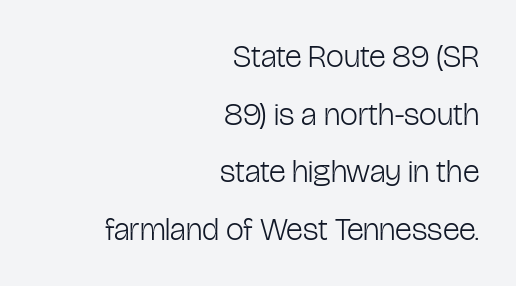
The image shows 32 px light, condensed sans-serif type, upright; set right-aligned, line spacing 1.8x, normal letter spacing, not underlined; low stroke contrast and a medium x-height.
